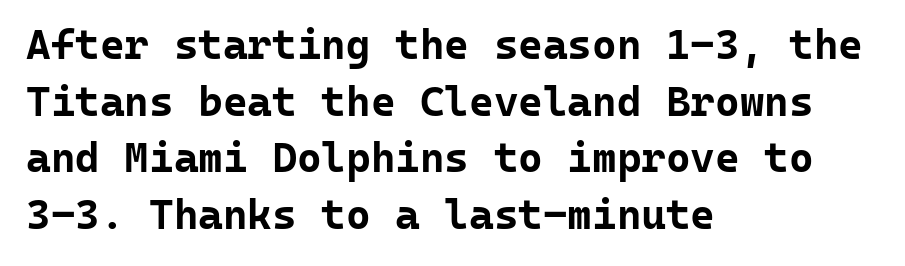
The image shows 42 px bold sans-serif type, upright, monospaced; set left-aligned, normal line spacing (1.35x), normal letter spacing, not underlined; low stroke contrast and a medium x-height.
